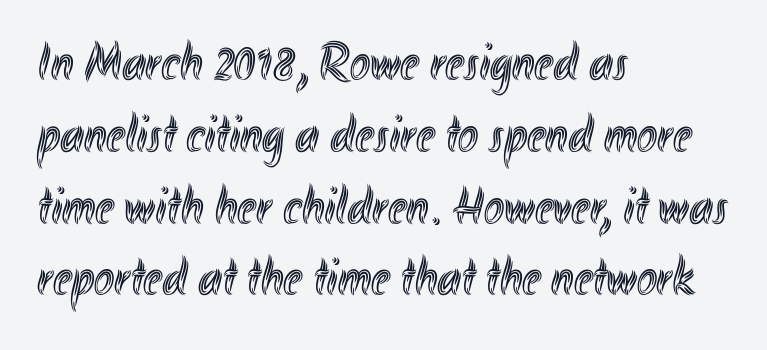
The text block is weighted toward the left margin, trailing off unevenly rightward. Quick note: interline space is typical. Observe the ordinary spacing: letters are neighbours, not strangers.
